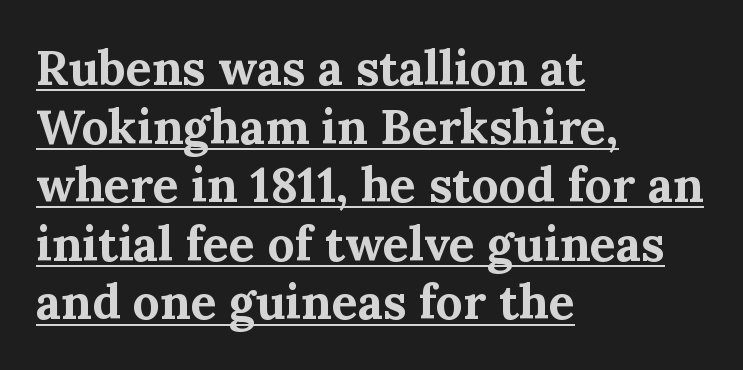
The image shows 48 px bold serif type, upright; set left-aligned, line spacing 1.22x, normal letter spacing, underlined; medium stroke contrast and a medium x-height.
